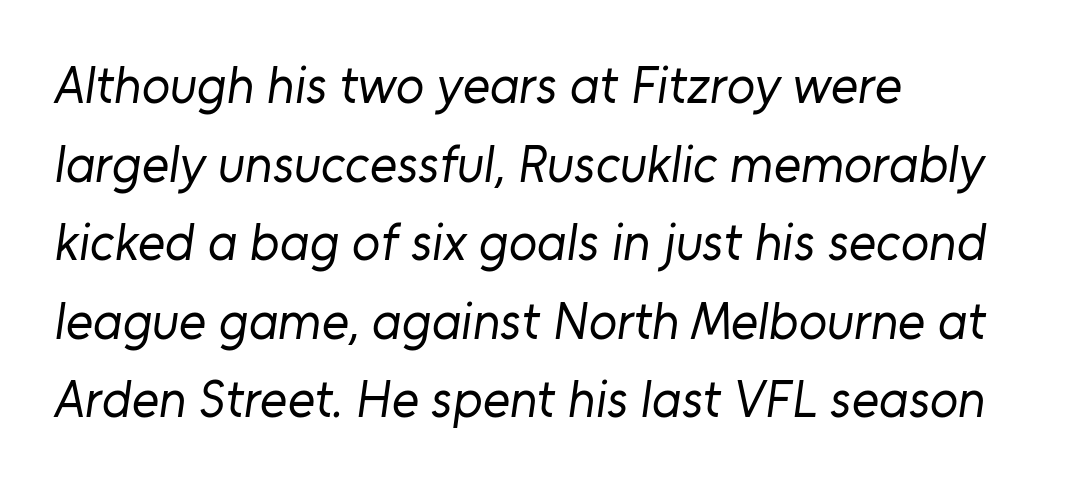
Spacing between characters is what you'd get straight out of the box. Only glyphs here, with clear space below each row. Which margin do the lines hug? The left one — the right edge is uneven. The cut favours lightness, reaching ordinary text weight at its darkest. Does the leading feel generous? No, just average. You could not count columns in this text — the font is proportionally spaced.
